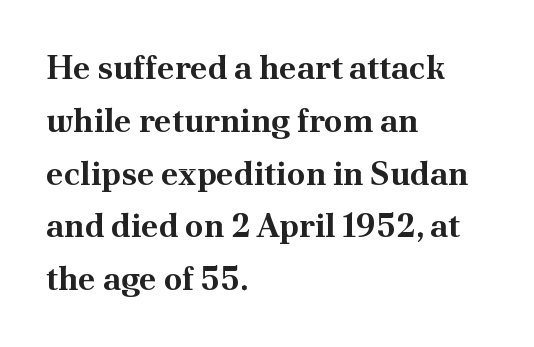
{"serif": "yes", "italic": "no", "bold": "yes", "weight": "bold", "width": "normal", "stroke_contrast": "medium", "x_height": "small", "monospaced": "no", "underline": "no", "align": "left", "line_spacing": "normal", "line_spacing_ratio": 1.6, "letter_spacing": "normal", "letter_spacing_em": 0.0, "glyph_px": 33}
